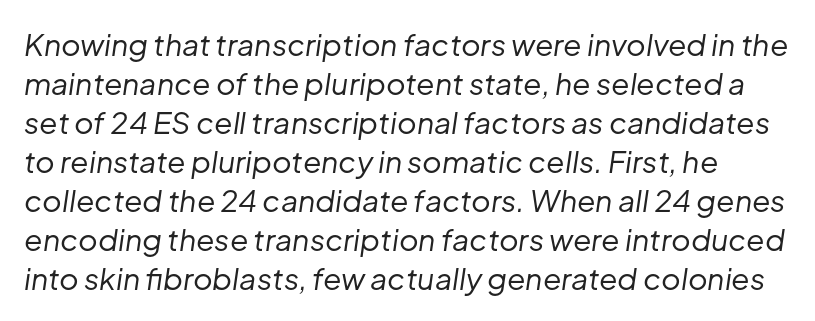
The image shows 30 px regular-weight type, italic (leaning right); set normal line spacing (1.3x), normal letter spacing, not underlined; low stroke contrast and a medium x-height.
